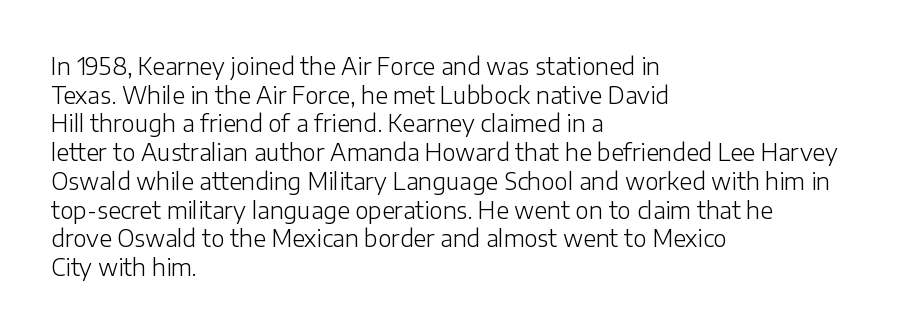
The lines sit at an ordinary, default distance from one another. The text block is weighted toward the left margin, trailing off unevenly rightward. Tracking value appears to be zero — textbook default spacing. Has an underline been added? It has not. Stroke mass is kept to a normal reading level or below.
